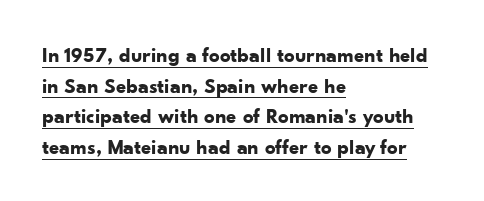
Q: Is the text bold? A: Yes.
Q: Is the text italic (slanted)? A: No, it is upright.
Q: Is the text underlined? A: Yes.
Q: How is the paragraph aligned? A: Left-aligned.
Q: Is the spacing between letters normal or unusually wide? A: Normal.
Q: Is the spacing between lines tight, normal or loose? A: Normal.
